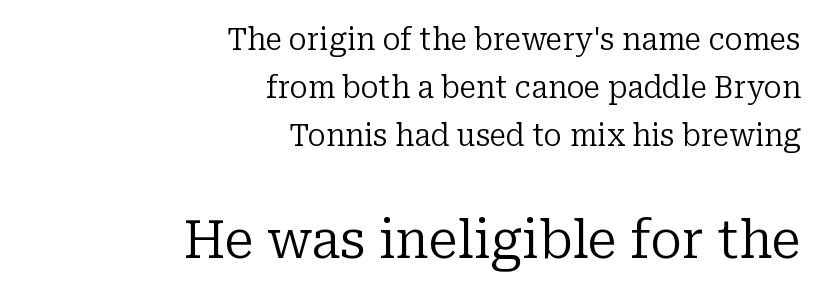
The emphasis by scale lands on block number two, below. Each new line begins a customary step beneath the previous one. The passage shown is typed in a proportional face where columns would drift. The passage shown has conventional tracking throughout.
